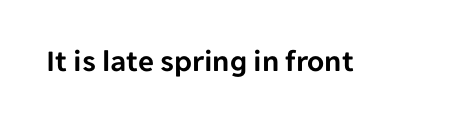
Italic? Not at all — the glyphs are vertical. Descender tails drop into unmarked territory. The glyphs in this specimen are sans serif. Spacing between characters is what you'd get straight out of the box.
